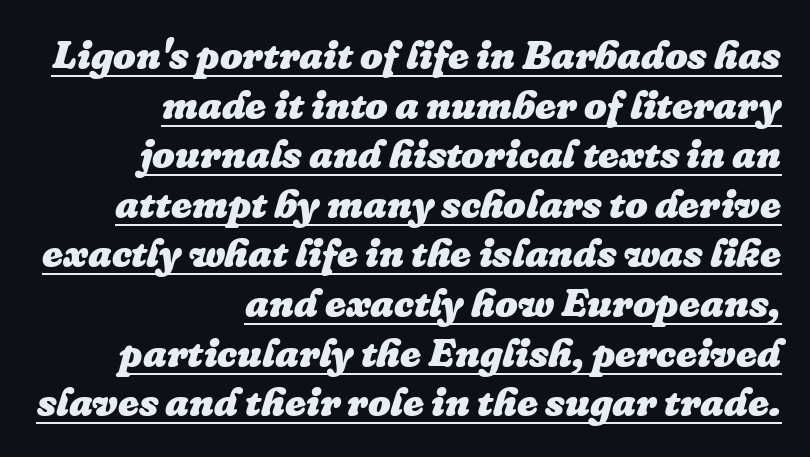
{"italic": "yes", "lean": "right", "slant_degrees": 16, "bold": "yes", "weight": "heavy", "width": "normal", "stroke_contrast": "low", "x_height": "medium", "monospaced": "no", "underline": "yes", "align": "right", "line_spacing_ratio": 1.24, "letter_spacing": "normal", "letter_spacing_em": 0.0, "glyph_px": 40}
